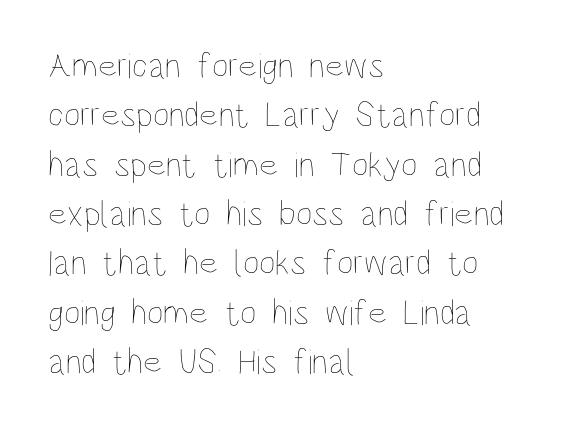
{"italic": "no", "bold": "no", "weight": "thin", "width": "condensed", "stroke_contrast": "low", "x_height": "large", "monospaced": "no", "underline": "no", "align": "left", "line_spacing": "normal", "line_spacing_ratio": 1.37, "letter_spacing": "normal", "letter_spacing_em": 0.0, "glyph_px": 36}
